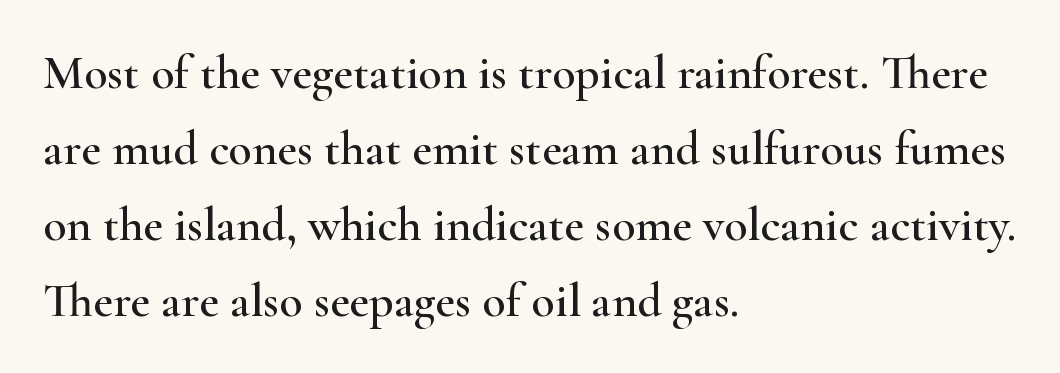
{"serif": "yes", "italic": "no", "width": "wide", "stroke_contrast": "high", "x_height": "small", "monospaced": "no", "underline": "no", "align": "left", "line_spacing": "normal", "line_spacing_ratio": 1.58, "letter_spacing": "normal", "letter_spacing_em": 0.0, "glyph_px": 48}
